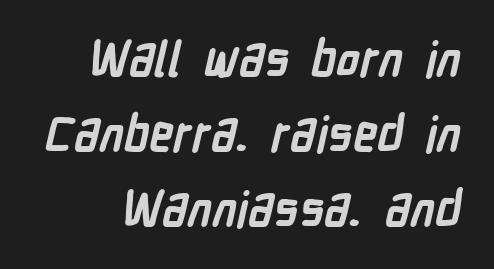
The passage shown is emphatically bold. This sample has the flowing, uneven cadence of proportional lettering. The baseline area is clear. A typesetter would label this face a sans. Tracking value appears to be zero — textbook default spacing.
